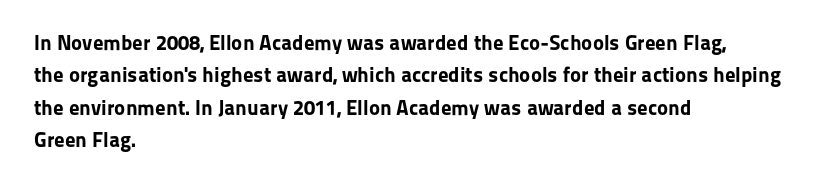
The image shows 21 px bold type, upright; set left-aligned, normal line spacing (1.54x), normal letter spacing, not underlined.
